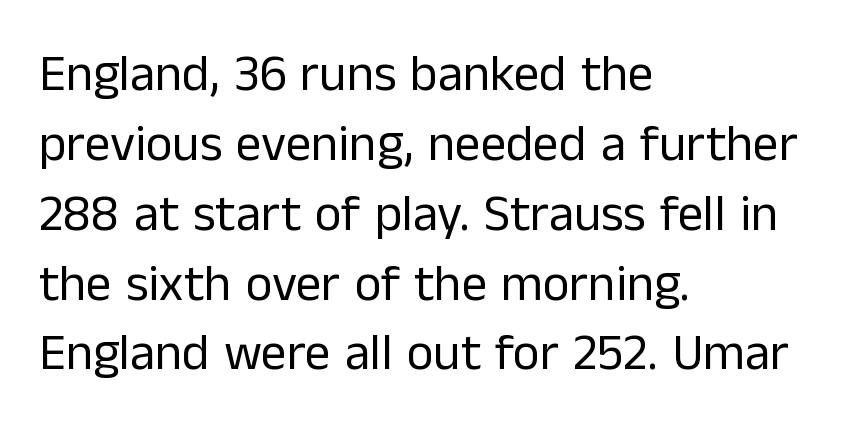
The image shows 51 px regular-weight sans-serif type, upright; set left-aligned, normal line spacing (1.37x), normal letter spacing, not underlined; low stroke contrast and a medium x-height.
